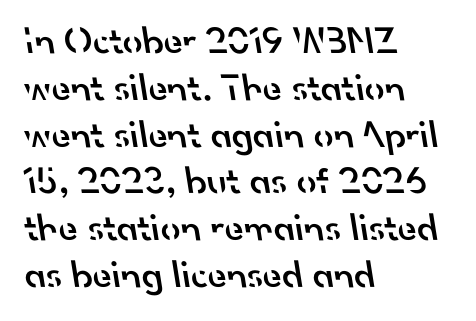
Q: Is the text bold? A: Semi-bold.
Q: Is the typeface a serif or a sans-serif typeface? A: Sans-serif.
Q: Is the text underlined? A: No.
Q: How is the paragraph aligned? A: Left-aligned.
Q: Is the spacing between letters normal or unusually wide? A: Normal.
Q: Width (condensed, normal, or wide)? A: Normal.
Q: Stroke contrast? A: Low.
Q: x-height? A: Small.
Q: Monospaced? A: No.
